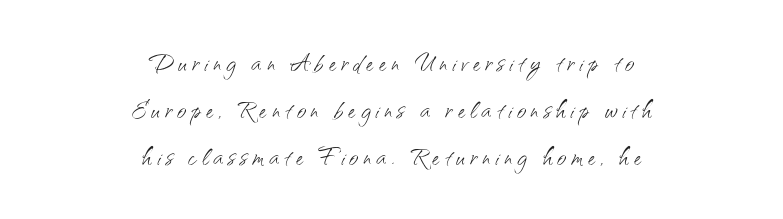
This sample has the flowing, uneven cadence of proportional lettering. Descenders are the only things crossing below the line. Check where the strokes stop: nothing finishes them off — pure sans. Each new line begins a customary step beneath the previous one.
